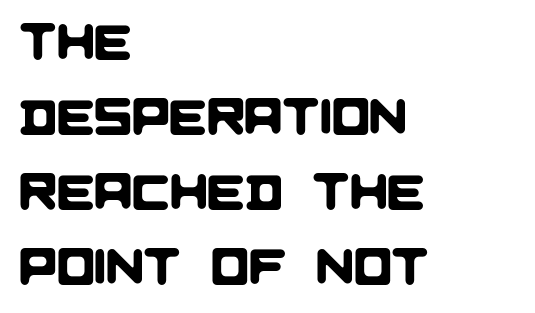
The image shows 50 px sans-serif type; set left-aligned, normal line spacing (1.5x), normal letter spacing, not underlined; low stroke contrast and a large x-height.
